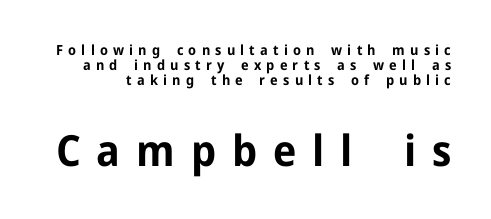
Successive baselines arrive quickly, one right under another. To sum up the face: it is a sans, with no serifs. Characters follow at a spacing far wider than the type designer built in. Here the second block reads like a headline and the first like body copy. The glyphs are unaccompanied by any horizontal stroke below them. The rendering uses natural spacing where letterforms have individual widths.
